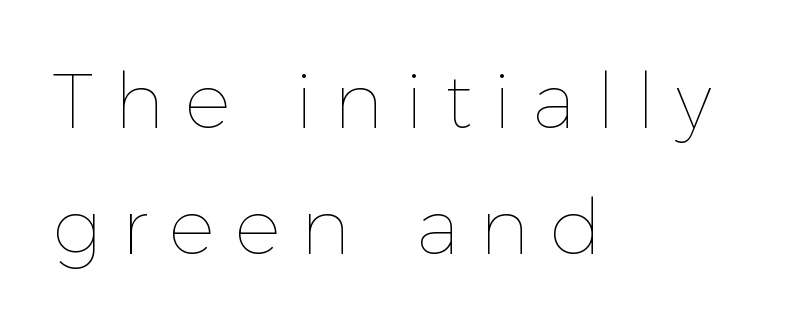
The image shows 77 px thin type, upright; set left-aligned, normal line spacing (1.64x), unusually wide letter spacing (+0.27 em), not underlined; a medium x-height.
